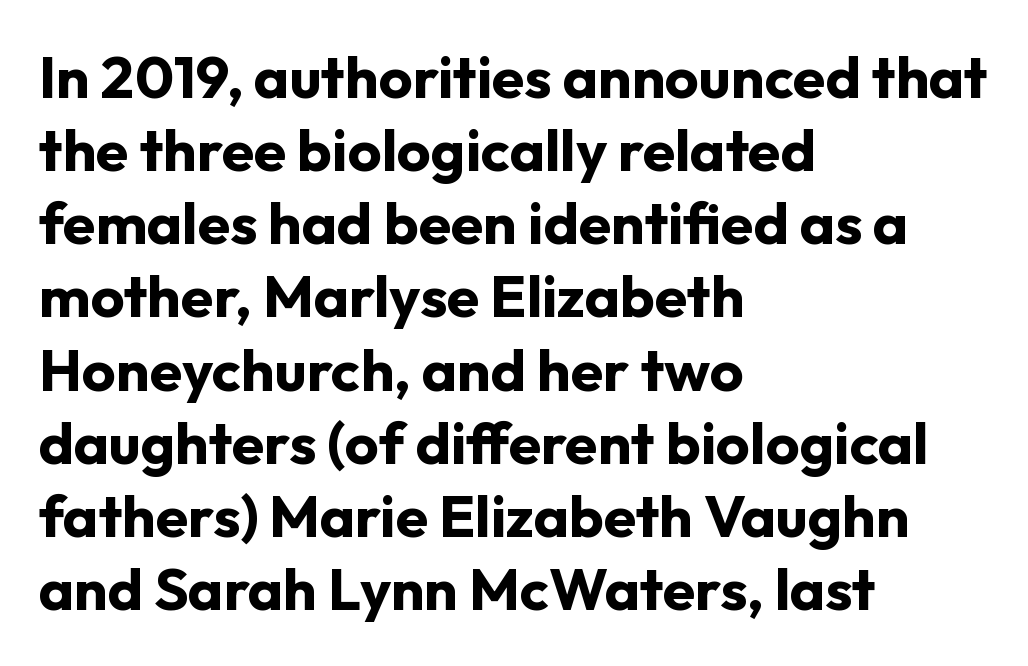
Q: Is the text bold? A: Yes.
Q: Is the text italic (slanted)? A: No, it is upright.
Q: Is the typeface a serif or a sans-serif typeface? A: Sans-serif.
Q: Is the text underlined? A: No.
Q: How is the paragraph aligned? A: Left-aligned.
Q: Is the spacing between letters normal or unusually wide? A: Normal.
Q: Width (condensed, normal, or wide)? A: Normal.
Q: Stroke contrast? A: Low.
Q: x-height? A: Medium.
Q: Monospaced? A: No.
